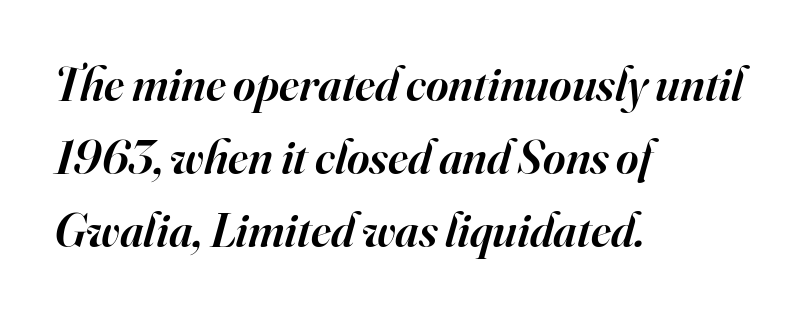
The image shows 48 px semibold serif type, italic (leaning right); set left-aligned, normal line spacing (1.52x), normal letter spacing, not underlined; high stroke contrast and a small x-height.
